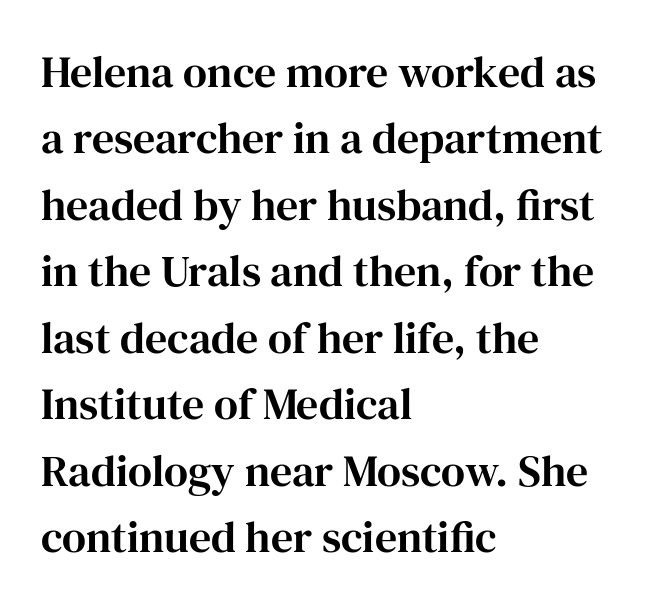
The image shows 44 px serif type, upright; set left-aligned, normal line spacing (1.51x), normal letter spacing, not underlined; high stroke contrast and a medium x-height.
